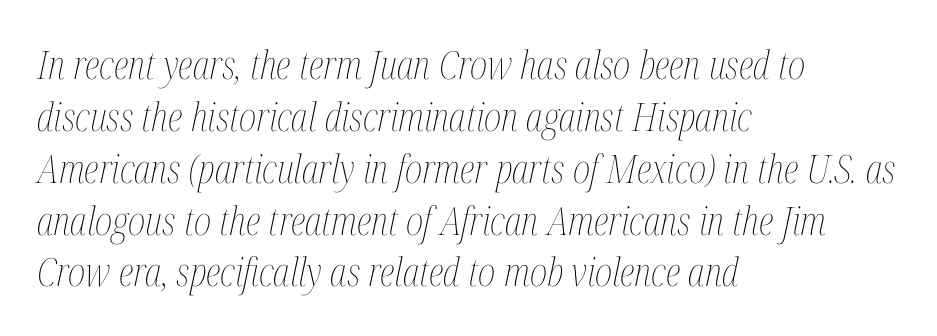
Proportional: the letters do not fall into vertical columns. Characters are canted at an angle relative to the baseline's perpendicular. In CSS terms this would be text-align: left. The weight would be labelled regular, book, light, or lighter still. A clean baseline with only descenders dipping below it. In terms of leading, this rendering sits right in the middle.
